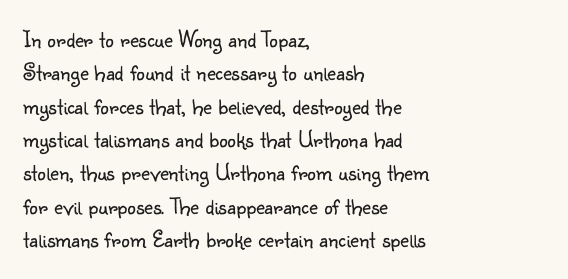
The image shows 24 px text type, upright; set left-aligned, normal line spacing (1.39x), normal letter spacing, not underlined.
